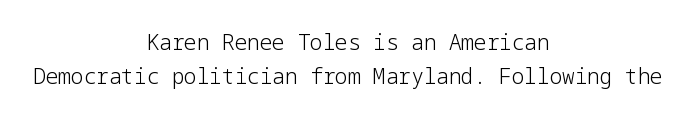
A quiet, ordinary-to-light weight characterises the typeface. Compared with typical paragraphs, the rows here are spaced about the same. This sample uses an upright cut, with every glyph sitting square on the baseline. The rendering positions every line midway between the sides. Any mark beneath the type? The region is blank. Letter spacing: default.
